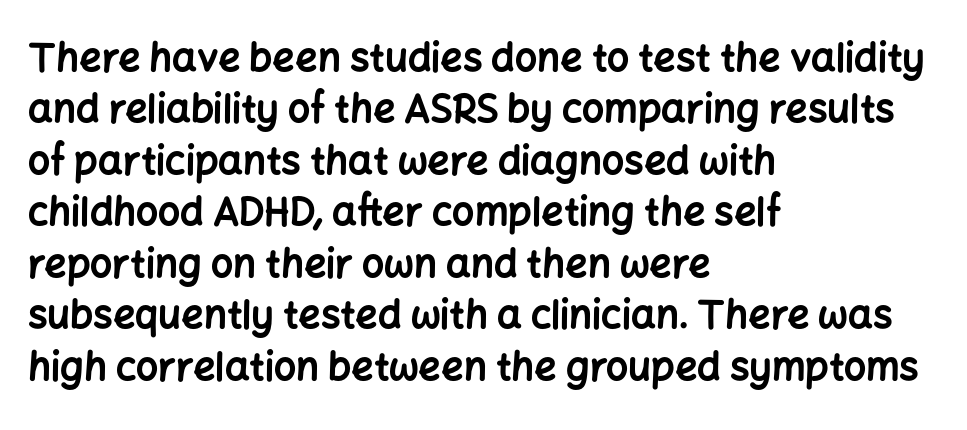
Q: Is the text bold? A: Yes.
Q: Is the text italic (slanted)? A: No, it is upright.
Q: Is the typeface a serif or a sans-serif typeface? A: Sans-serif.
Q: Is the text underlined? A: No.
Q: How is the paragraph aligned? A: Left-aligned.
Q: Is the spacing between letters normal or unusually wide? A: Normal.
Q: Is the spacing between lines tight, normal or loose? A: Normal.
Q: Width (condensed, normal, or wide)? A: Normal.
Q: Stroke contrast? A: Low.
Q: x-height? A: Medium.
Q: Monospaced? A: No.
